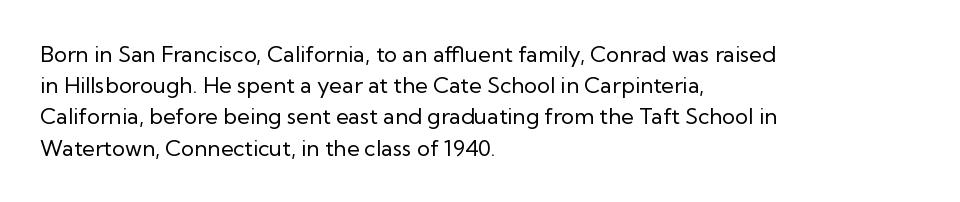
Q: Is the text bold? A: No.
Q: Is the text italic (slanted)? A: No, it is upright.
Q: Is the text underlined? A: No.
Q: How is the paragraph aligned? A: Left-aligned.
Q: Is the spacing between letters normal or unusually wide? A: Normal.
Q: Is the spacing between lines tight, normal or loose? A: Normal.
